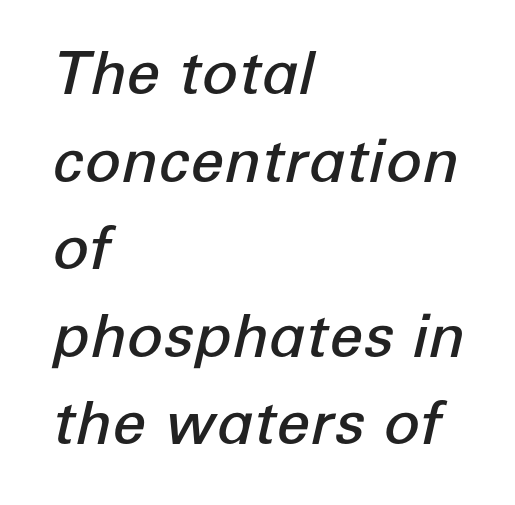
{"italic": "yes", "lean": "right", "slant_degrees": 12, "bold": "semi", "weight": "semibold", "width": "normal", "stroke_contrast": "low", "x_height": "medium", "monospaced": "no", "underline": "no", "align": "left", "line_spacing": "normal", "line_spacing_ratio": 1.46, "letter_spacing": "normal", "letter_spacing_em": 0.0, "glyph_px": 60}
